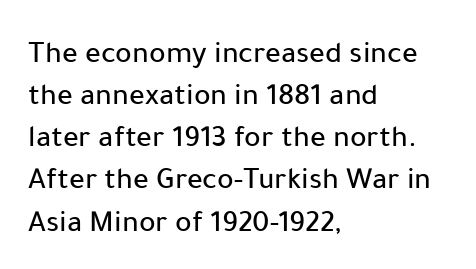
Q: Is the text italic (slanted)? A: No, it is upright.
Q: Is the typeface a serif or a sans-serif typeface? A: Sans-serif.
Q: Is the text underlined? A: No.
Q: How is the paragraph aligned? A: Left-aligned.
Q: Is the spacing between letters normal or unusually wide? A: Normal.
Q: Is the spacing between lines tight, normal or loose? A: Normal.
Q: Width (condensed, normal, or wide)? A: Normal.
Q: Stroke contrast? A: Low.
Q: x-height? A: Medium.
Q: Monospaced? A: No.
